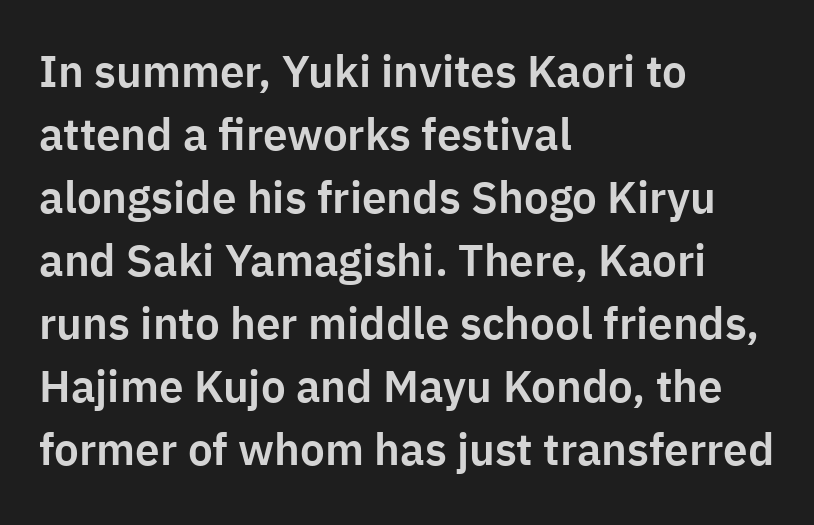
Q: Is the text italic (slanted)? A: No, it is upright.
Q: Is the typeface a serif or a sans-serif typeface? A: Sans-serif.
Q: Is the text underlined? A: No.
Q: How is the paragraph aligned? A: Left-aligned.
Q: Is the spacing between letters normal or unusually wide? A: Normal.
Q: Is the spacing between lines tight, normal or loose? A: Normal.
Q: Width (condensed, normal, or wide)? A: Normal.
Q: Stroke contrast? A: Low.
Q: x-height? A: Medium.
Q: Monospaced? A: No.
